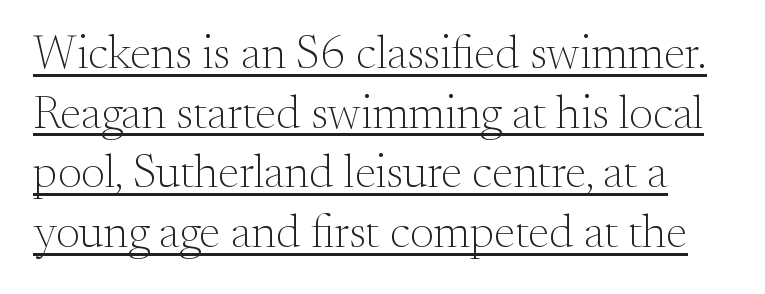
What decoration does the sample have? An underline. Normally led — the rows are evenly, conventionally spaced. Varying glyph widths throughout — classic text-font behaviour. The font sits on the lighter half of the weight spectrum, regular included. Small tapered or slab feet sit at the stroke ends, so this counts as serif.
